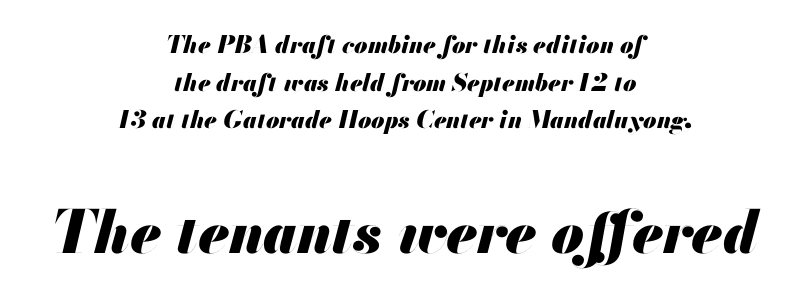
Here the designer chose a conventional face with non-uniform glyph widths. Chunky letters — that's bold for sure. The emphasis by scale lands on block number two, below. Leading matches the norm, producing a regular column. Beneath every word, the page is bare. The lines in this sample share a center point and differ in where they start and stop.
